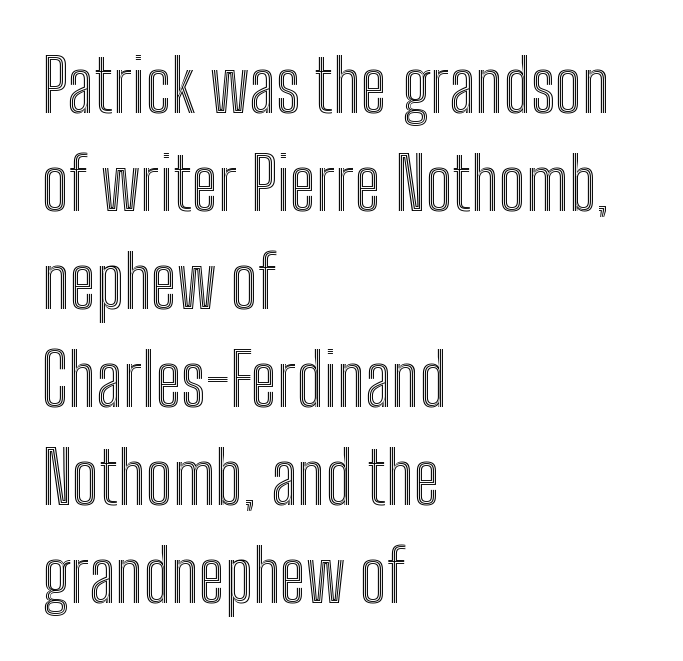
The image shows 72 px condensed type, upright; set left-aligned, normal line spacing (1.36x), normal letter spacing, not underlined; a medium x-height.
